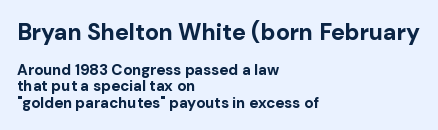
These lines keep a tight, regular rhythm from letter to letter. The space beneath each line is pristine and unruled. Casual observation: everything's shoved over to the left. Is there any slant? The stems are plumb.
